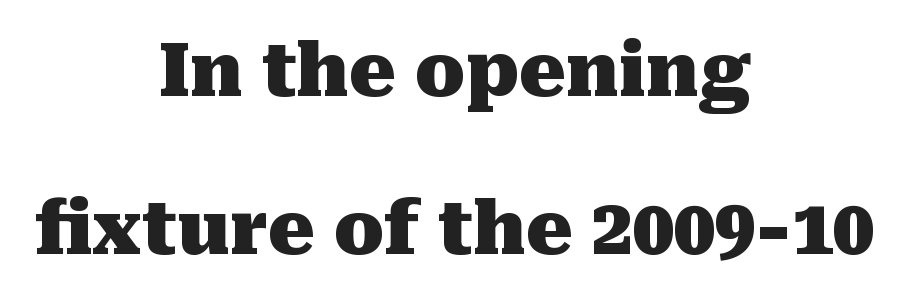
Q: Is the text bold? A: Yes.
Q: Is the text italic (slanted)? A: No, it is upright.
Q: Is the typeface a serif or a sans-serif typeface? A: Serif.
Q: Is the text underlined? A: No.
Q: How is the paragraph aligned? A: Centered.
Q: Is the spacing between letters normal or unusually wide? A: Normal.
Q: Is the spacing between lines tight, normal or loose? A: Loose.
Q: Width (condensed, normal, or wide)? A: Normal.
Q: Stroke contrast? A: Medium.
Q: x-height? A: Medium.
Q: Monospaced? A: No.
